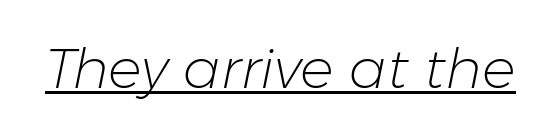
The image shows 56 px light type, italic (leaning right); set normal letter spacing, underlined; low stroke contrast and a medium x-height.
